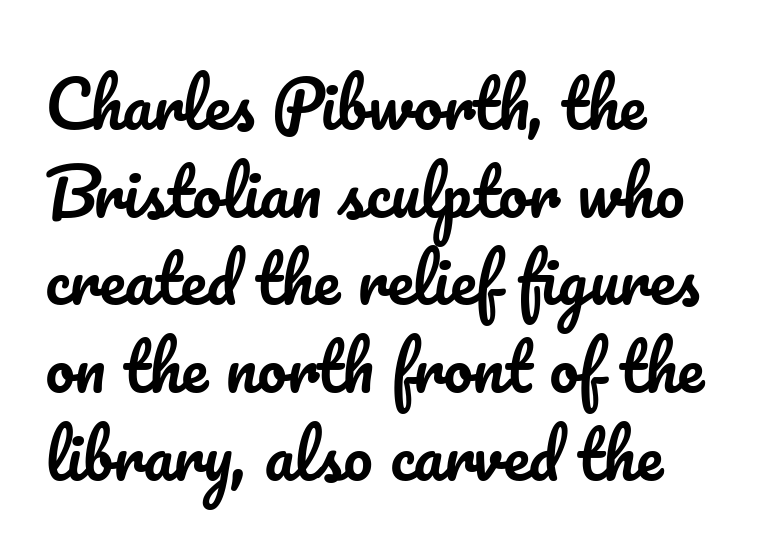
The space between consecutive lines is moderate. The zone under the glyphs is completely vacant. Characters follow at the spacing the type designer built in. Proportional: the letters do not fall into vertical columns. Is the block centered? No — it sits flush against the left margin.
